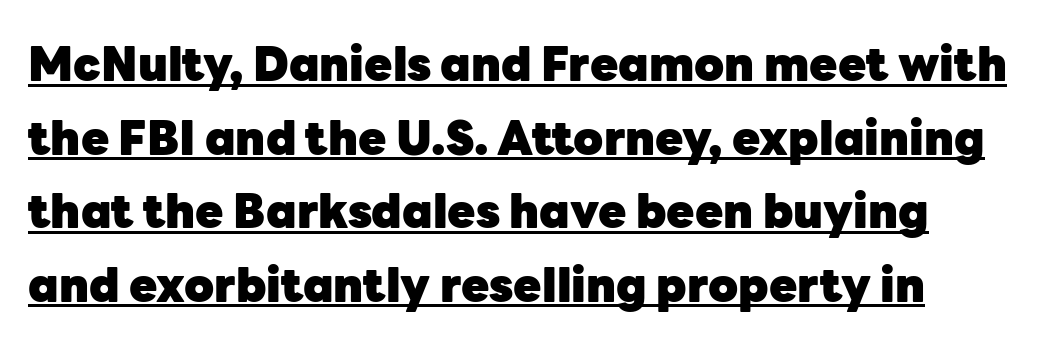
{"serif": "no", "italic": "no", "bold": "yes", "weight": "heavy", "width": "normal", "stroke_contrast": "low", "x_height": "medium", "monospaced": "no", "underline": "yes", "line_spacing": "normal", "line_spacing_ratio": 1.6, "letter_spacing": "normal", "letter_spacing_em": 0.0, "glyph_px": 46}
